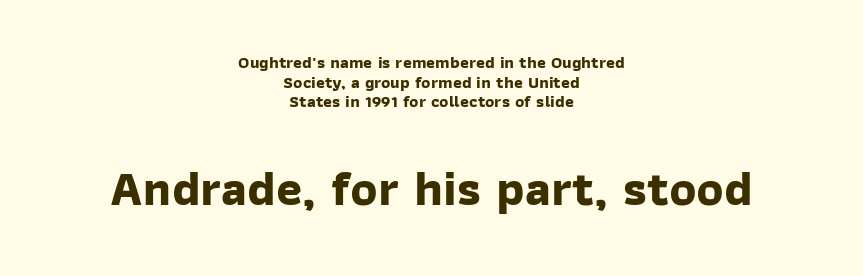
The image shows 50 px bold sans-serif type; set centered, tight line spacing (1.15x), normal letter spacing, not underlined; the second (bottom) block is 2.94x larger; low stroke contrast and a medium x-height.
